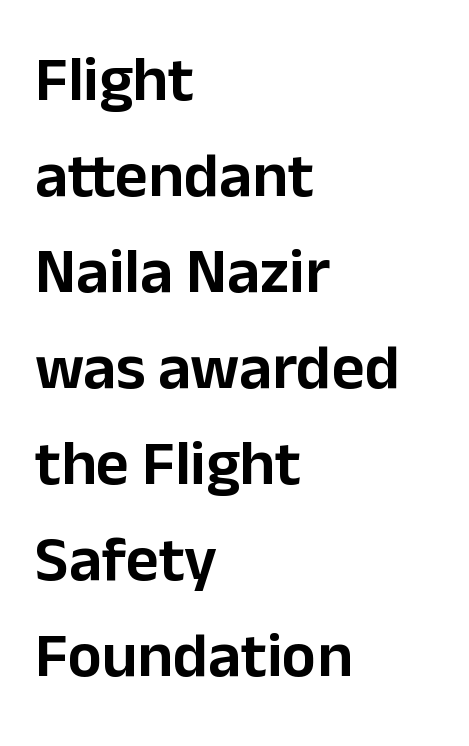
The passage shown is typed in a proportional face where columns would drift. In terms of posture, this sample is upright. Casual observation: everything's shoved over to the left. Successive baselines arrive at the customary interval. Spacing between characters is what you'd get straight out of the box.
